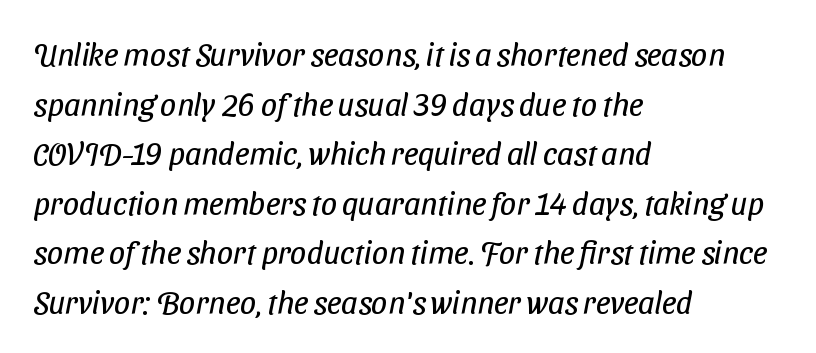
The image shows 32 px regular-weight, condensed sans-serif type; set left-aligned, normal line spacing (1.55x), normal letter spacing, not underlined; low stroke contrast and a medium x-height.
